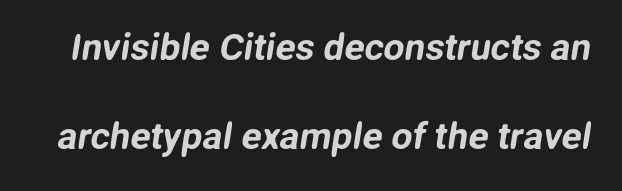
The image shows 37 px sans-serif type; set loose line spacing (2.4x), normal letter spacing, not underlined; low stroke contrast and a medium x-height.
